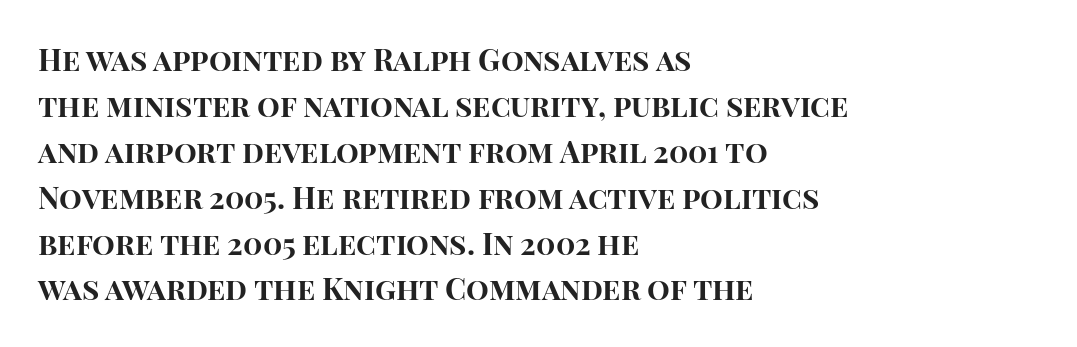
{"serif": "no", "italic": "no", "bold": "yes", "weight": "bold", "width": "normal", "stroke_contrast": "high", "x_height": "large", "monospaced": "no", "underline": "no", "align": "left", "line_spacing": "normal", "line_spacing_ratio": 1.53, "letter_spacing": "normal", "letter_spacing_em": 0.0, "glyph_px": 30}
